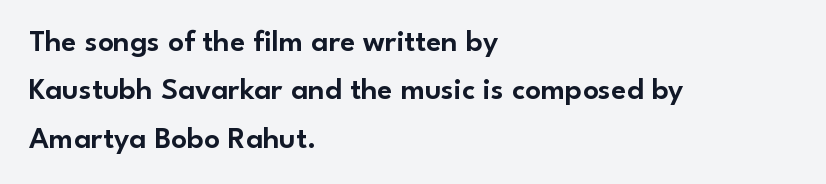
The image shows 31 px sans-serif type, upright; set left-aligned, normal line spacing (1.56x), normal letter spacing, not underlined; low stroke contrast and a small x-height.
